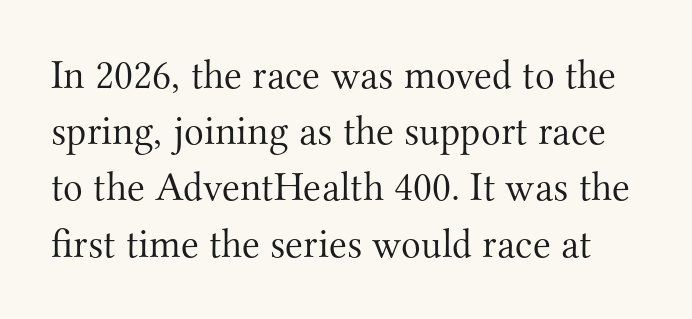
Only glyphs here, with clear space below each row. Students, observe: this is what conventionally led text looks like. A quiet, ordinary-to-light weight characterises the typeface. Spacing verdict: proportional, widths tailored to each character. Do the letters lean? They stand straight.
